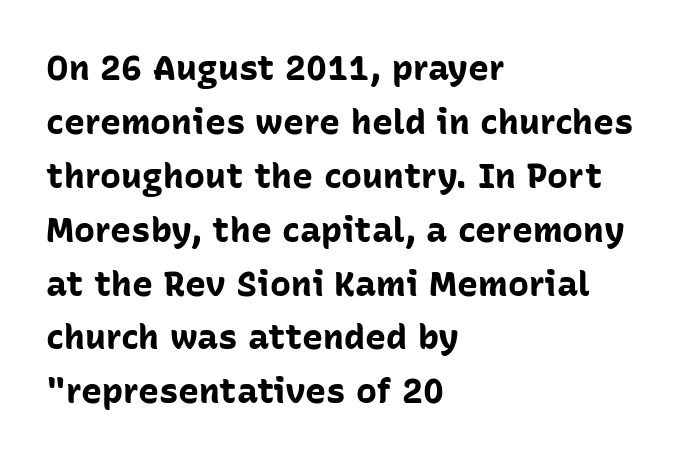
{"serif": "no", "italic": "no", "bold": "yes", "weight": "bold", "width": "normal", "stroke_contrast": "low", "x_height": "medium", "monospaced": "no", "underline": "no", "align": "left", "line_spacing": "normal", "line_spacing_ratio": 1.54, "letter_spacing": "normal", "letter_spacing_em": 0.0, "glyph_px": 35}
